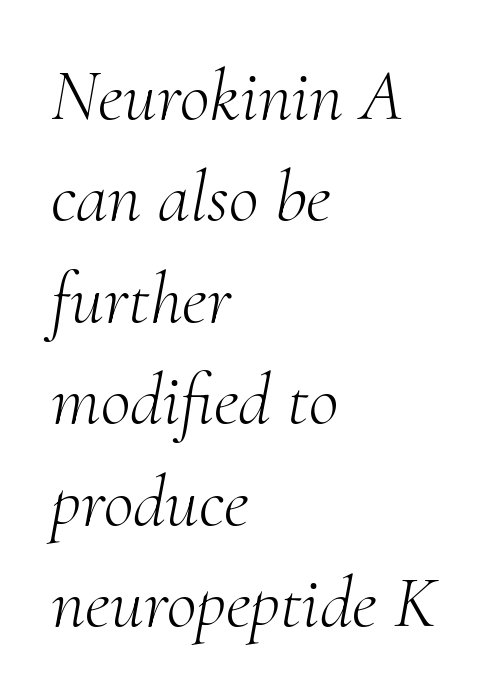
Q: Is the text bold? A: No.
Q: Is the text italic (slanted)? A: Yes, it leans right by about 10 degrees.
Q: Is the typeface a serif or a sans-serif typeface? A: Serif.
Q: Is the text underlined? A: No.
Q: How is the paragraph aligned? A: Left-aligned.
Q: Is the spacing between letters normal or unusually wide? A: Normal.
Q: Is the spacing between lines tight, normal or loose? A: Normal.
Q: Width (condensed, normal, or wide)? A: Normal.
Q: Stroke contrast? A: Medium.
Q: x-height? A: Small.
Q: Monospaced? A: No.
